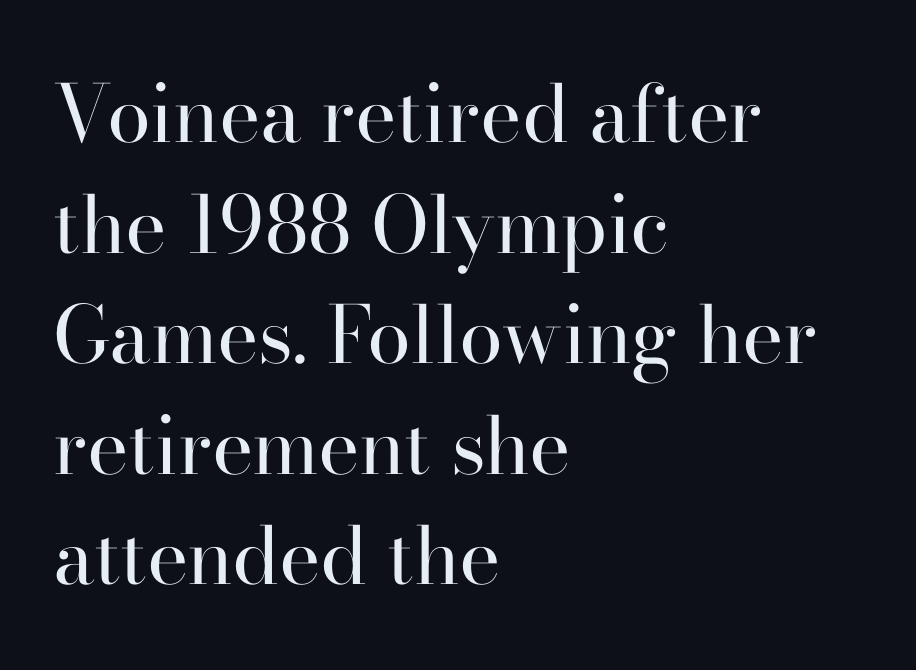
The image shows 79 px regular-weight serif type, upright; set left-aligned, normal line spacing (1.4x), normal letter spacing, not underlined; high stroke contrast and a small x-height.
